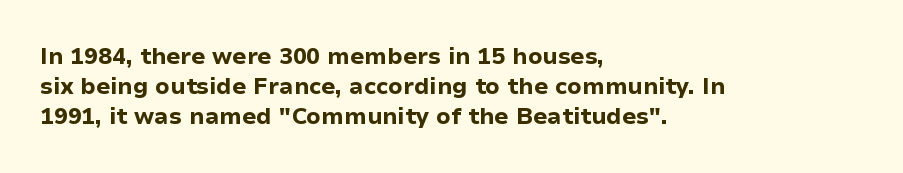
Q: Is the text bold? A: Yes.
Q: Is the text italic (slanted)? A: No, it is upright.
Q: Is the text underlined? A: No.
Q: How is the paragraph aligned? A: Left-aligned.
Q: Is the spacing between letters normal or unusually wide? A: Normal.
Q: Is the spacing between lines tight, normal or loose? A: Normal.
